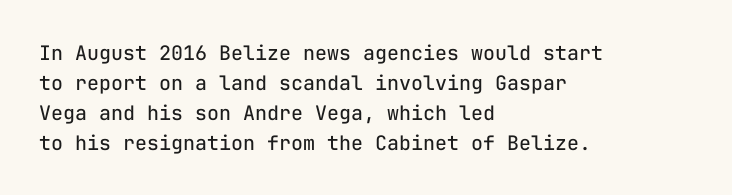
The face looks like a standard text weight, possibly lighter. A normal amount of white space separates one row of letters from the next. Line beginnings align vertically; line endings do not. The horizontal fit of the characters is conventional and even. The passage shown is not underscored anywhere.
